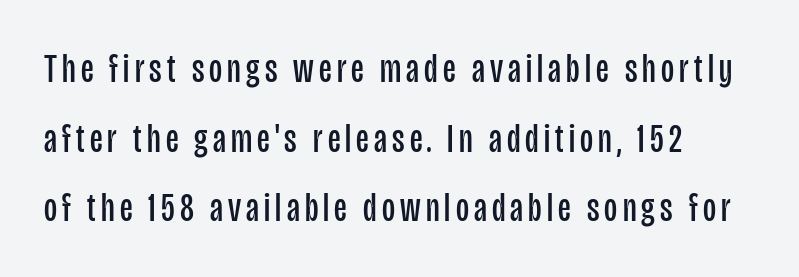
Q: Is the text bold? A: No.
Q: Is the text italic (slanted)? A: No, it is upright.
Q: Is the typeface a serif or a sans-serif typeface? A: Sans-serif.
Q: Is the text underlined? A: No.
Q: How is the paragraph aligned? A: Left-aligned.
Q: Width (condensed, normal, or wide)? A: Condensed.
Q: Stroke contrast? A: Low.
Q: x-height? A: Large.
Q: Monospaced? A: No.
